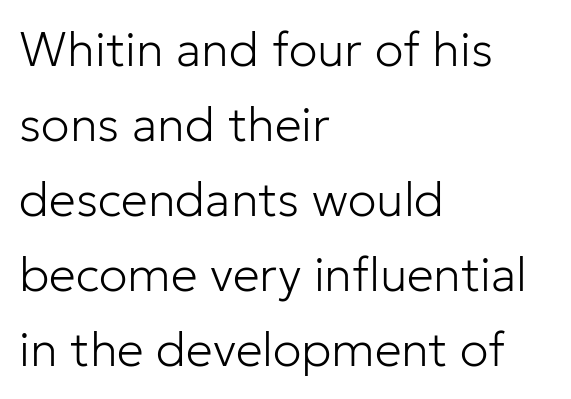
Anything drawn beneath the words? Only blank space. Posture: upright roman. The weight would be labelled regular, book, light, or lighter still. Look at the tracking — it's just the regular setting, nothing added.
